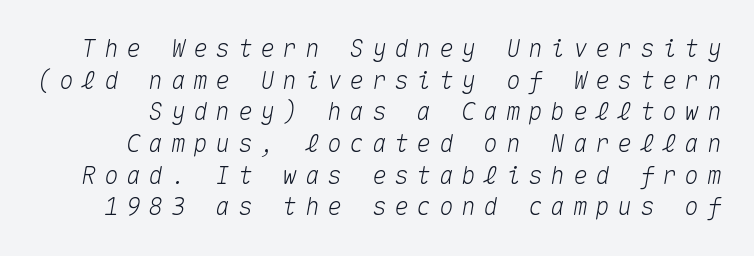
The image shows 24 px text type, italic (leaning right); set normal line spacing (1.32x), unusually wide letter spacing (+0.33 em), not underlined.
